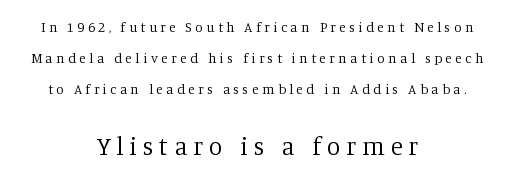
The image shows 25 px text type, upright; set centered, loose line spacing (2.2x), unusually wide letter spacing (+0.24 em), not underlined; the second (bottom) block is 1.79x larger.
